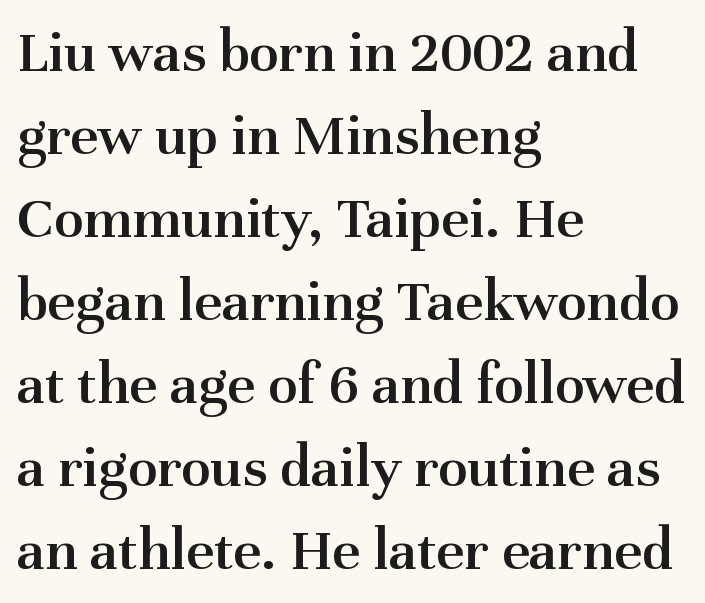
Q: Is the text bold? A: Semi-bold.
Q: Is the text italic (slanted)? A: No, it is upright.
Q: Is the typeface a serif or a sans-serif typeface? A: Serif.
Q: Is the text underlined? A: No.
Q: How is the paragraph aligned? A: Left-aligned.
Q: Is the spacing between letters normal or unusually wide? A: Normal.
Q: Is the spacing between lines tight, normal or loose? A: Normal.
Q: Width (condensed, normal, or wide)? A: Normal.
Q: Stroke contrast? A: Medium.
Q: x-height? A: Medium.
Q: Monospaced? A: No.
